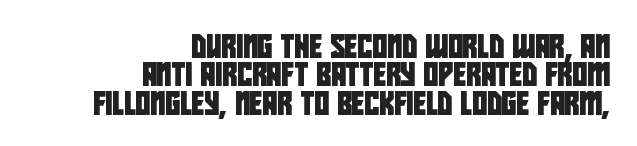
The image shows 23 px text type; set right-aligned, line spacing 1.23x, normal letter spacing, not underlined.
